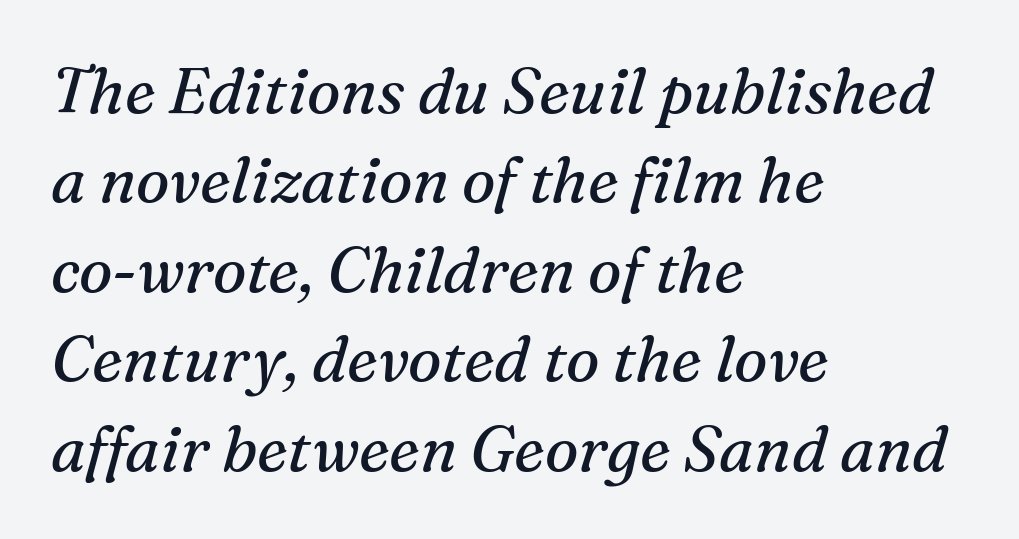
{"serif": "yes", "italic": "yes", "lean": "right", "slant_degrees": 16, "bold": "no", "weight": "regular", "width": "normal", "stroke_contrast": "medium", "x_height": "medium", "monospaced": "no", "underline": "no", "align": "left", "line_spacing": "normal", "line_spacing_ratio": 1.42, "letter_spacing": "normal", "letter_spacing_em": 0.0, "glyph_px": 63}
